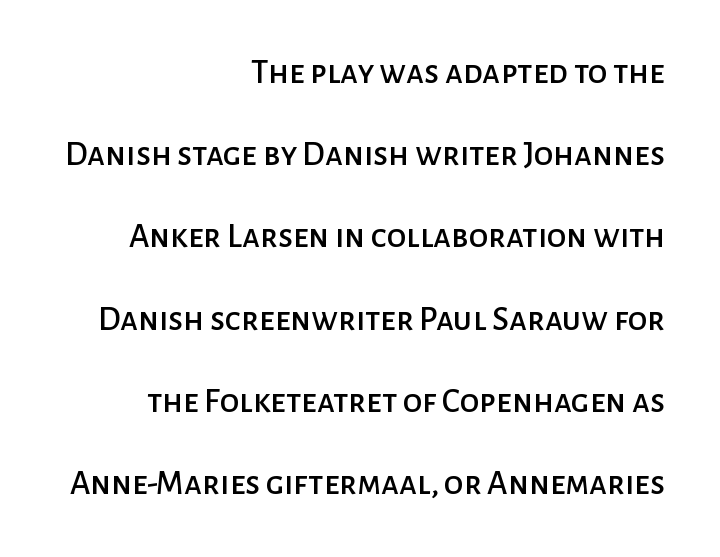
The image shows 35 px sans-serif type, upright; set right-aligned, loose line spacing (2.35x), normal letter spacing, not underlined; low stroke contrast and a medium x-height.
